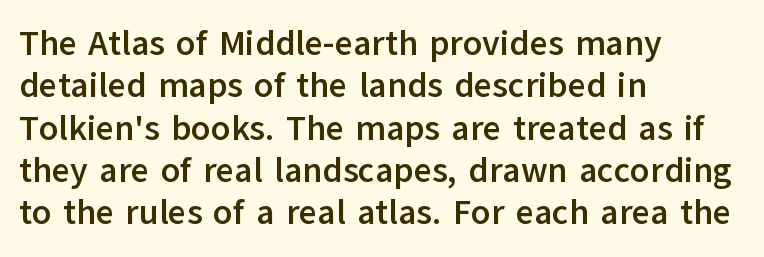
Q: Is the text bold? A: Yes.
Q: Is the text italic (slanted)? A: No, it is upright.
Q: Is the typeface a serif or a sans-serif typeface? A: Sans-serif.
Q: Is the text underlined? A: No.
Q: How is the paragraph aligned? A: Left-aligned.
Q: Is the spacing between letters normal or unusually wide? A: Normal.
Q: Width (condensed, normal, or wide)? A: Normal.
Q: Stroke contrast? A: Low.
Q: x-height? A: Medium.
Q: Monospaced? A: No.
